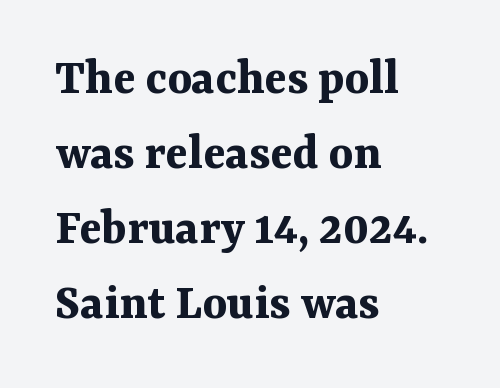
{"serif": "yes", "italic": "no", "bold": "yes", "weight": "bold", "width": "normal", "stroke_contrast": "medium", "x_height": "medium", "monospaced": "no", "underline": "no", "align": "left", "line_spacing": "normal", "line_spacing_ratio": 1.44, "letter_spacing": "normal", "letter_spacing_em": 0.0, "glyph_px": 52}
